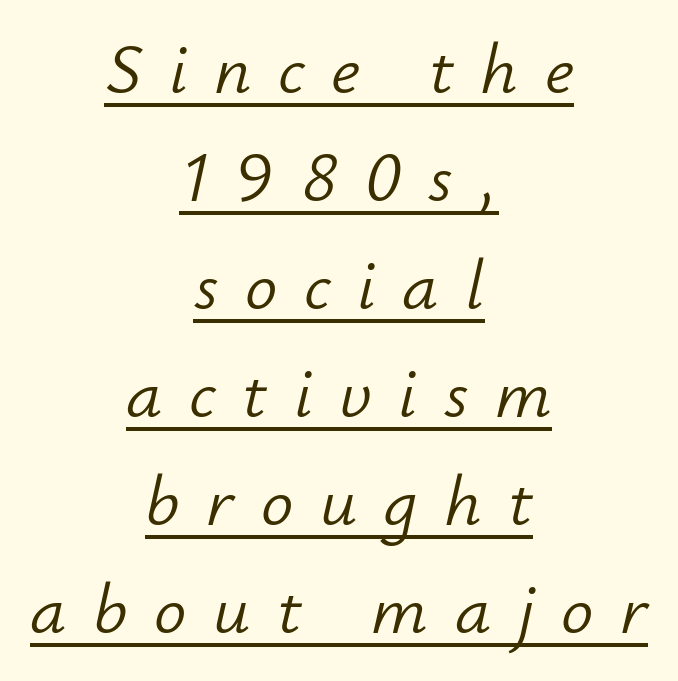
The image shows 72 px light type, italic (leaning right); set centered, normal line spacing (1.5x), unusually wide letter spacing (+0.37 em), underlined; low stroke contrast and a small x-height.
